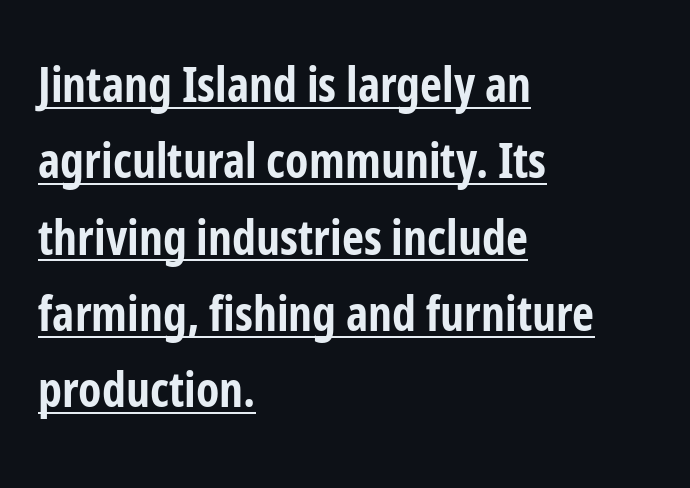
Q: Is the text bold? A: Yes.
Q: Is the text italic (slanted)? A: No, it is upright.
Q: Is the typeface a serif or a sans-serif typeface? A: Sans-serif.
Q: Is the text underlined? A: Yes.
Q: How is the paragraph aligned? A: Left-aligned.
Q: Is the spacing between letters normal or unusually wide? A: Normal.
Q: Is the spacing between lines tight, normal or loose? A: Normal.
Q: Width (condensed, normal, or wide)? A: Condensed.
Q: Stroke contrast? A: Low.
Q: x-height? A: Medium.
Q: Monospaced? A: No.
